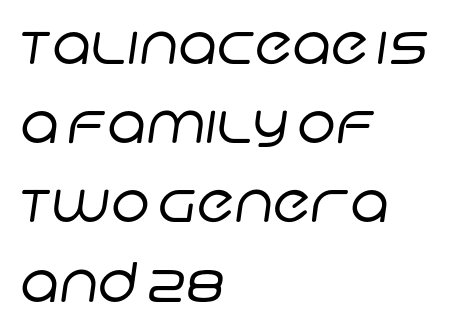
The image shows 55 px regular-weight sans-serif type; set left-aligned, normal line spacing (1.44x), normal letter spacing, not underlined; low stroke contrast and a large x-height.
